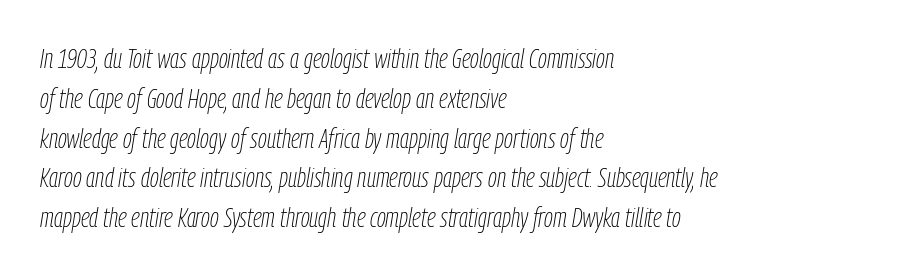
Q: Is the text bold? A: No.
Q: Is the text italic (slanted)? A: Yes, it leans right by about 9 degrees.
Q: Is the text underlined? A: No.
Q: How is the paragraph aligned? A: Left-aligned.
Q: Is the spacing between letters normal or unusually wide? A: Normal.
Q: Is the spacing between lines tight, normal or loose? A: Normal.
Q: Width (condensed, normal, or wide)? A: Condensed.
Q: Stroke contrast? A: Low.
Q: x-height? A: Medium.
Q: Monospaced? A: No.
